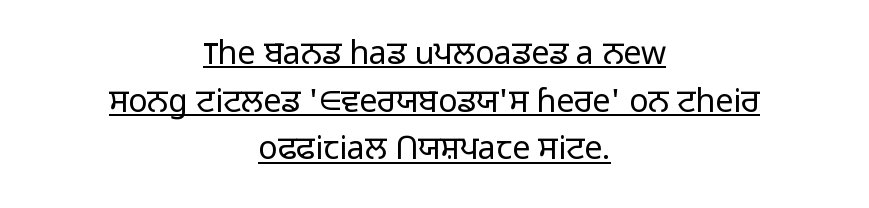
Q: Is the text bold? A: No.
Q: Is the text italic (slanted)? A: No, it is upright.
Q: Is the typeface a serif or a sans-serif typeface? A: Sans-serif.
Q: Is the text underlined? A: Yes.
Q: How is the paragraph aligned? A: Centered.
Q: Is the spacing between letters normal or unusually wide? A: Normal.
Q: Is the spacing between lines tight, normal or loose? A: Normal.
Q: Width (condensed, normal, or wide)? A: Normal.
Q: Stroke contrast? A: Low.
Q: x-height? A: Medium.
Q: Monospaced? A: No.
